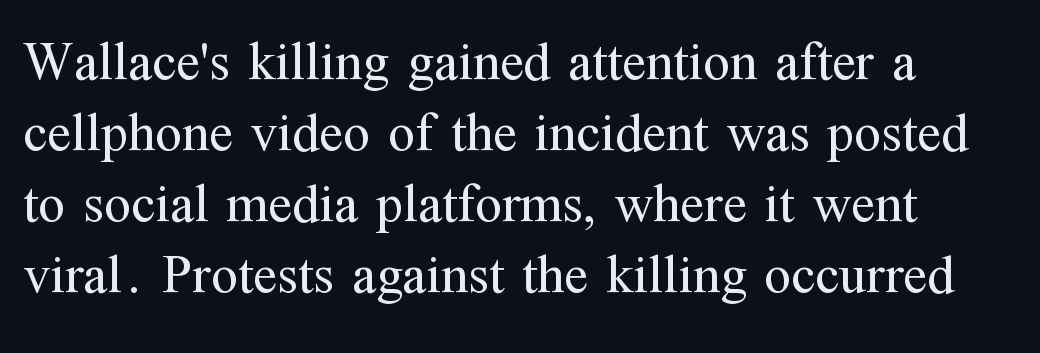
{"serif": "yes", "italic": "no", "bold": "no", "weight": "regular", "width": "normal", "stroke_contrast": "medium", "x_height": "medium", "monospaced": "no", "underline": "no", "align": "left", "line_spacing": "normal", "line_spacing_ratio": 1.29, "letter_spacing": "normal", "letter_spacing_em": 0.0, "glyph_px": 55}
